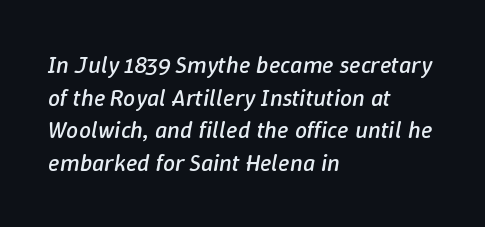
The image shows 24 px text type, italic (leaning right); set left-aligned, normal line spacing (1.36x), normal letter spacing, not underlined.
